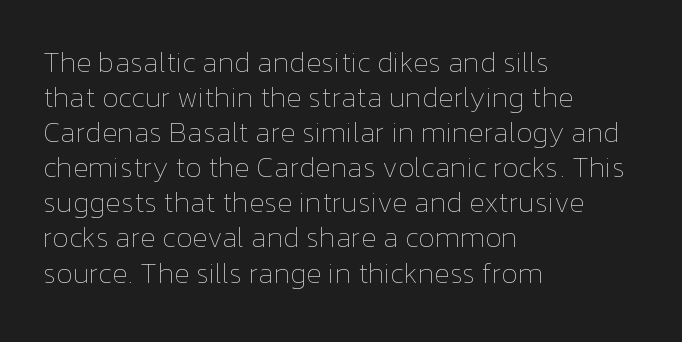
The image shows 29 px thin type, upright; set left-aligned, line spacing 1.21x, normal letter spacing, not underlined; low stroke contrast and a medium x-height.
